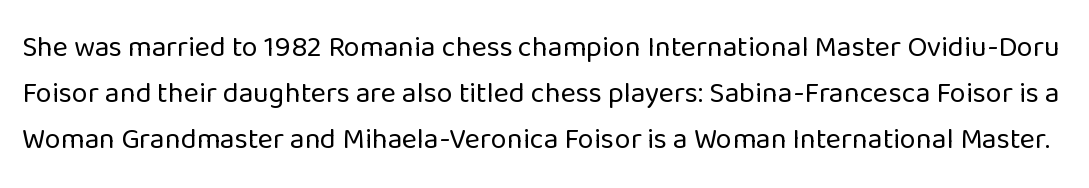
{"serif": "no", "italic": "no", "bold": "no", "weight": "regular", "width": "normal", "stroke_contrast": "low", "x_height": "medium", "monospaced": "no", "underline": "no", "line_spacing": "normal", "line_spacing_ratio": 1.58, "letter_spacing": "normal", "letter_spacing_em": 0.0, "glyph_px": 29}
